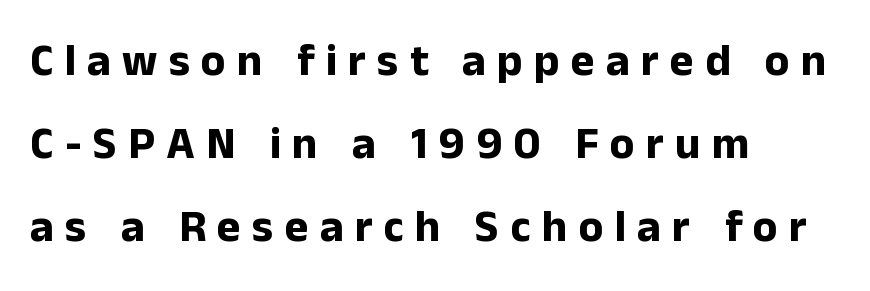
Q: Is the text bold? A: Yes.
Q: Is the text italic (slanted)? A: No, it is upright.
Q: Is the typeface a serif or a sans-serif typeface? A: Sans-serif.
Q: Is the text underlined? A: No.
Q: How is the paragraph aligned? A: Left-aligned.
Q: Is the spacing between letters normal or unusually wide? A: Unusually wide.
Q: Width (condensed, normal, or wide)? A: Normal.
Q: Stroke contrast? A: Low.
Q: x-height? A: Medium.
Q: Monospaced? A: No.
